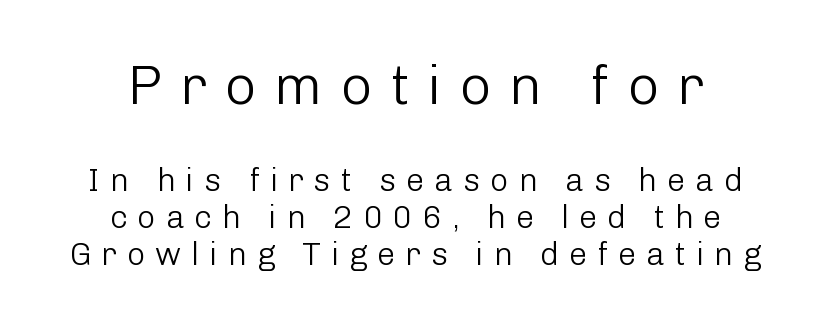
The image shows 56 px light sans-serif type, upright; set centered, tight line spacing (1.15x), unusually wide letter spacing (+0.31 em), not underlined; the first (top) block is 1.75x larger; low stroke contrast and a medium x-height.
